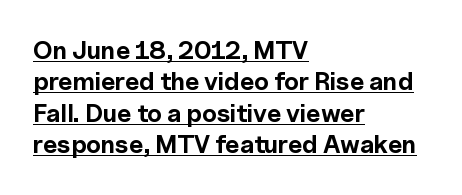
{"italic": "no", "bold": "yes", "underline": "yes", "align": "left", "line_spacing": "normal", "line_spacing_ratio": 1.26, "letter_spacing": "normal", "letter_spacing_em": 0.0, "glyph_px": 25}
